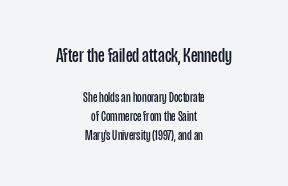
{"italic": "no", "bold": "no", "underline": "no", "align": "center", "line_spacing": "normal", "line_spacing_ratio": 1.37, "letter_spacing": "normal", "letter_spacing_em": 0.0, "larger_block": "first", "size_ratio": 1.5, "glyph_px": 21}
